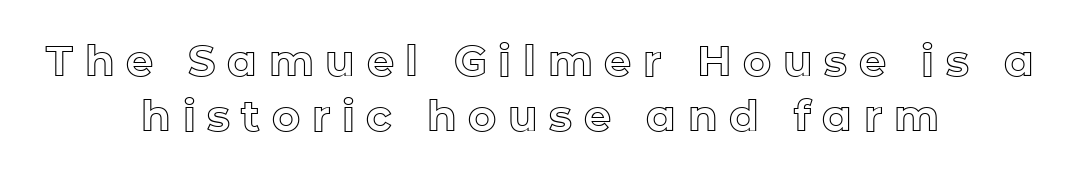
The image shows 43 px text type, upright; set centered, normal line spacing (1.27x), unusually wide letter spacing (+0.27 em), not underlined; a medium x-height.
